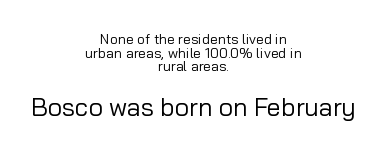
{"italic": "no", "bold": "no", "underline": "no", "align": "center", "line_spacing": "tight", "line_spacing_ratio": 0.98, "letter_spacing": "normal", "letter_spacing_em": 0.0, "larger_block": "second", "size_ratio": 1.79, "glyph_px": 25}
